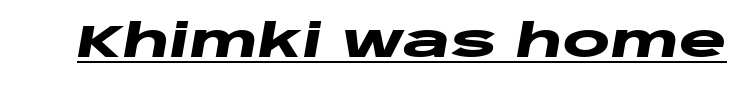
{"italic": "yes", "lean": "right", "slant_degrees": 10, "bold": "yes", "weight": "heavy", "width": "wide", "stroke_contrast": "low", "x_height": "large", "monospaced": "no", "underline": "yes", "letter_spacing": "normal", "letter_spacing_em": 0.0, "glyph_px": 45}
